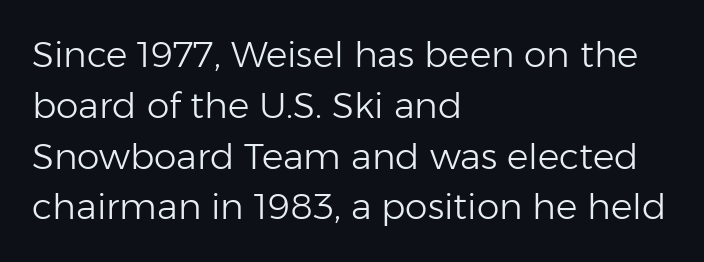
The image shows 36 px light sans-serif type, upright; set left-aligned, normal line spacing (1.41x), normal letter spacing, not underlined; low stroke contrast and a medium x-height.
